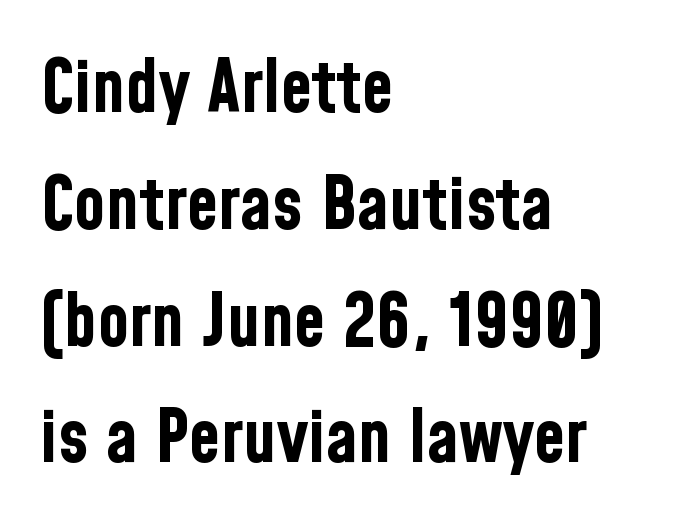
{"serif": "no", "italic": "no", "bold": "yes", "weight": "bold", "width": "condensed", "stroke_contrast": "low", "x_height": "medium", "monospaced": "no", "underline": "no", "align": "left", "line_spacing": "normal", "line_spacing_ratio": 1.6, "letter_spacing": "normal", "letter_spacing_em": 0.0, "glyph_px": 73}
